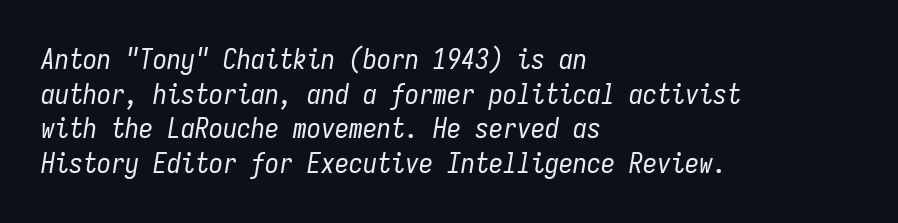
The image shows 28 px regular-weight, condensed type, italic (leaning right), monospaced; set left-aligned, line spacing 1.24x, normal letter spacing, not underlined; low stroke contrast and a medium x-height.
